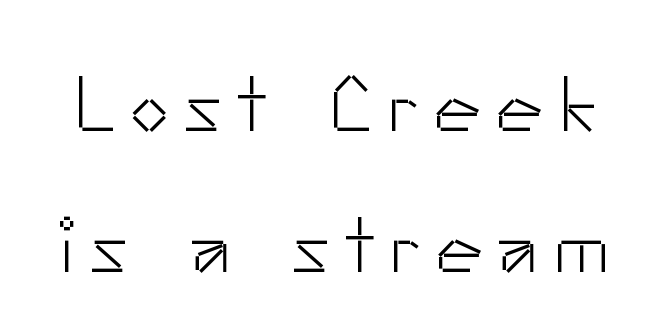
Q: Is the text bold? A: No.
Q: Is the text italic (slanted)? A: No, it is upright.
Q: Is the typeface a serif or a sans-serif typeface? A: Sans-serif.
Q: Is the text underlined? A: No.
Q: Width (condensed, normal, or wide)? A: Normal.
Q: Stroke contrast? A: Low.
Q: x-height? A: Small.
Q: Monospaced? A: No.
